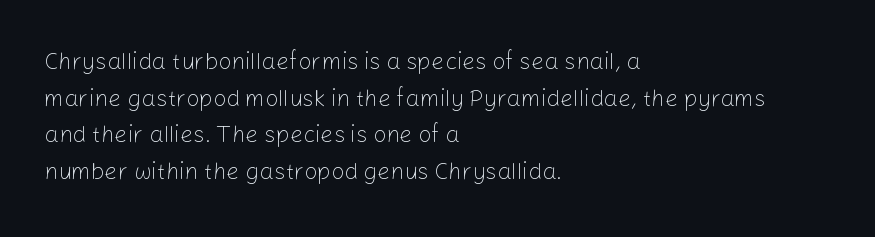
Notice how descenders clear the ascenders below comfortably — that's standard leading. Heft: none added — not bold. Posture: upright roman. The tracking reads as untouched default to a designer's eye. If you drew a ruler down the left edge, every line would touch it.
